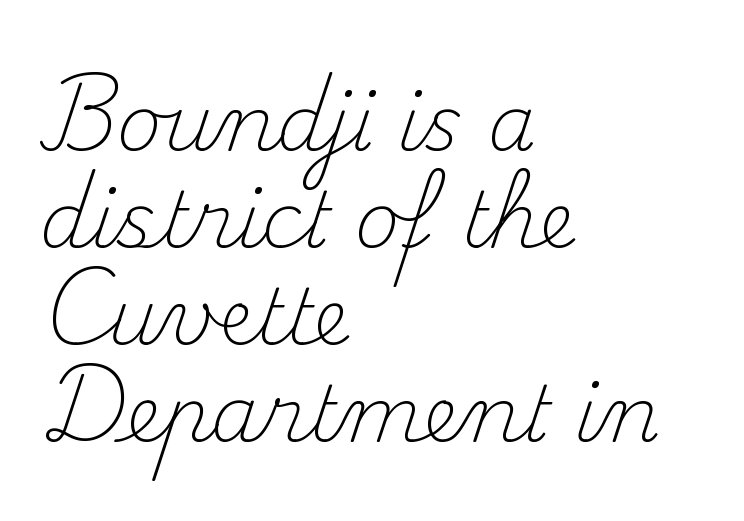
Q: Is the text bold? A: No.
Q: Is the text italic (slanted)? A: Yes.
Q: Is the typeface a serif or a sans-serif typeface? A: Serif.
Q: Is the text underlined? A: No.
Q: How is the paragraph aligned? A: Left-aligned.
Q: Is the spacing between letters normal or unusually wide? A: Normal.
Q: Is the spacing between lines tight, normal or loose? A: Normal.
Q: Width (condensed, normal, or wide)? A: Normal.
Q: Stroke contrast? A: Medium.
Q: x-height? A: Small.
Q: Monospaced? A: No.
